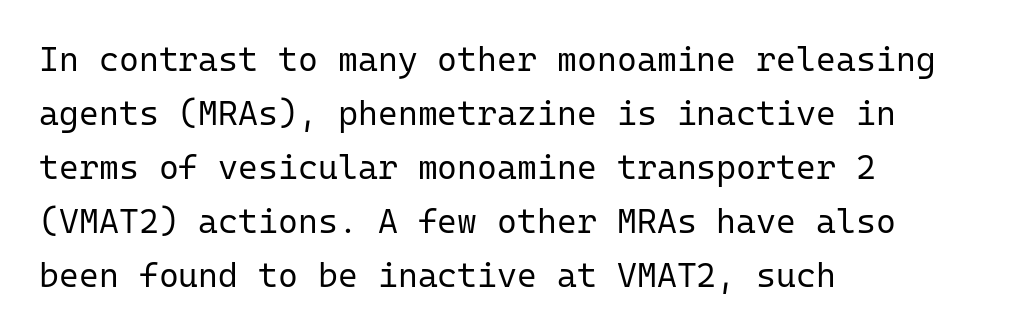
Q: Is the text bold? A: No.
Q: Is the text italic (slanted)? A: No, it is upright.
Q: Is the typeface a serif or a sans-serif typeface? A: Sans-serif.
Q: Is the text underlined? A: No.
Q: How is the paragraph aligned? A: Left-aligned.
Q: Is the spacing between letters normal or unusually wide? A: Normal.
Q: Is the spacing between lines tight, normal or loose? A: Normal.
Q: Width (condensed, normal, or wide)? A: Normal.
Q: Stroke contrast? A: Low.
Q: x-height? A: Medium.
Q: Monospaced? A: Yes.
